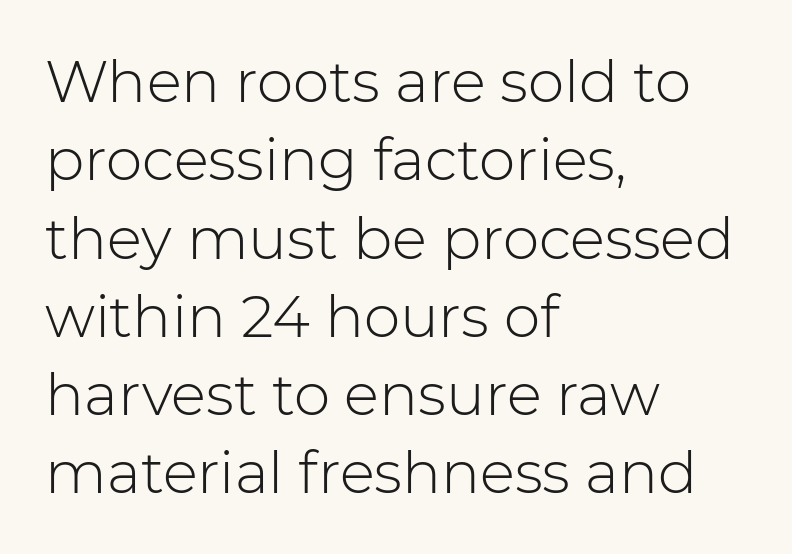
Q: Is the text bold? A: No.
Q: Is the text italic (slanted)? A: No, it is upright.
Q: Is the typeface a serif or a sans-serif typeface? A: Sans-serif.
Q: Is the text underlined? A: No.
Q: How is the paragraph aligned? A: Left-aligned.
Q: Is the spacing between letters normal or unusually wide? A: Normal.
Q: Is the spacing between lines tight, normal or loose? A: Normal.
Q: Width (condensed, normal, or wide)? A: Normal.
Q: Stroke contrast? A: Low.
Q: x-height? A: Medium.
Q: Monospaced? A: No.
